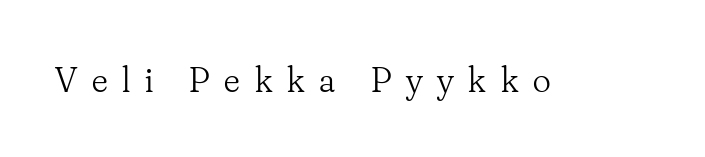
The image shows 37 px light serif type, upright; set unusually wide letter spacing (+0.4 em), not underlined; low stroke contrast and a small x-height.
